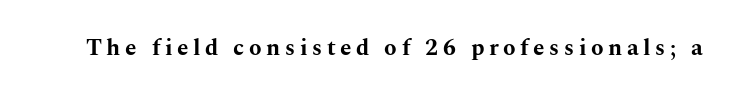
{"italic": "no", "bold": "yes", "underline": "no", "letter_spacing": "wide", "letter_spacing_em": 0.2, "glyph_px": 23}
